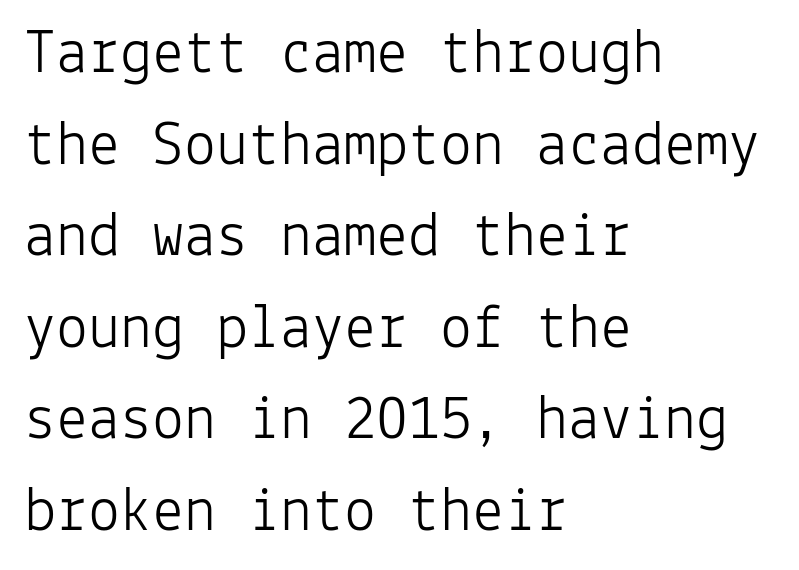
The image shows 64 px light sans-serif type, upright, monospaced; set left-aligned, normal line spacing (1.43x), normal letter spacing, not underlined; low stroke contrast and a medium x-height.
